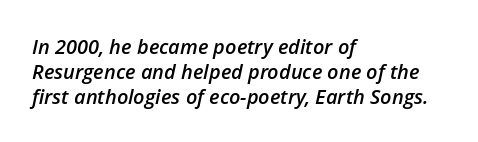
{"italic": "yes", "lean": "right", "slant_degrees": 12, "bold": "semi", "underline": "no", "align": "left", "line_spacing_ratio": 1.24, "letter_spacing": "normal", "letter_spacing_em": 0.0, "glyph_px": 20}
